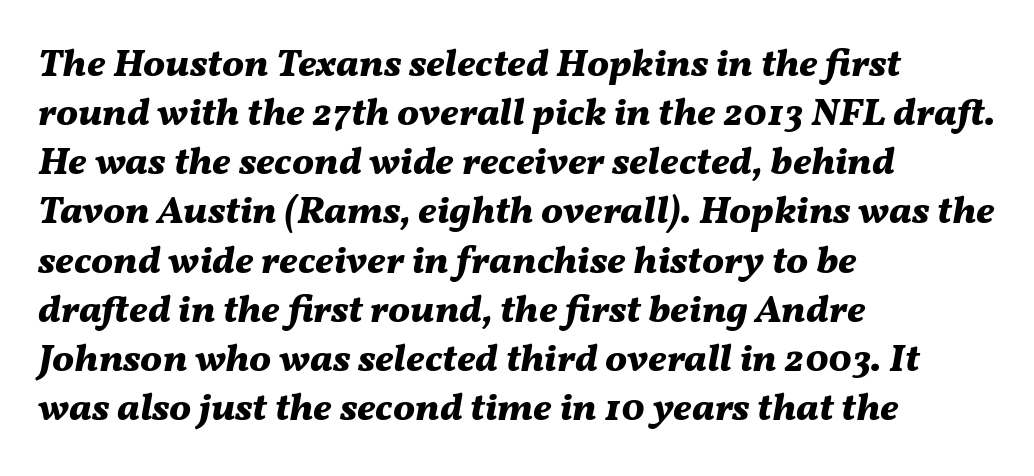
{"italic": "yes", "lean": "right", "slant_degrees": 11, "bold": "yes", "weight": "bold", "width": "normal", "stroke_contrast": "medium", "x_height": "medium", "monospaced": "no", "underline": "no", "align": "left", "line_spacing": "normal", "line_spacing_ratio": 1.26, "letter_spacing": "normal", "letter_spacing_em": 0.0, "glyph_px": 39}
